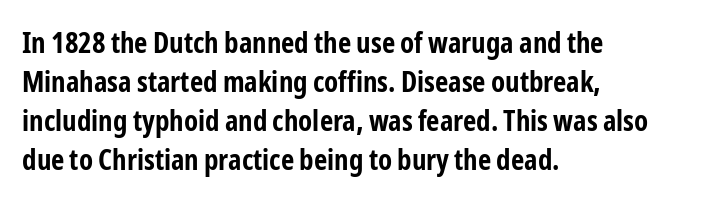
{"serif": "no", "italic": "no", "bold": "yes", "weight": "bold", "width": "condensed", "stroke_contrast": "low", "x_height": "medium", "monospaced": "no", "underline": "no", "align": "left", "line_spacing": "normal", "line_spacing_ratio": 1.34, "letter_spacing": "normal", "letter_spacing_em": 0.0, "glyph_px": 29}
